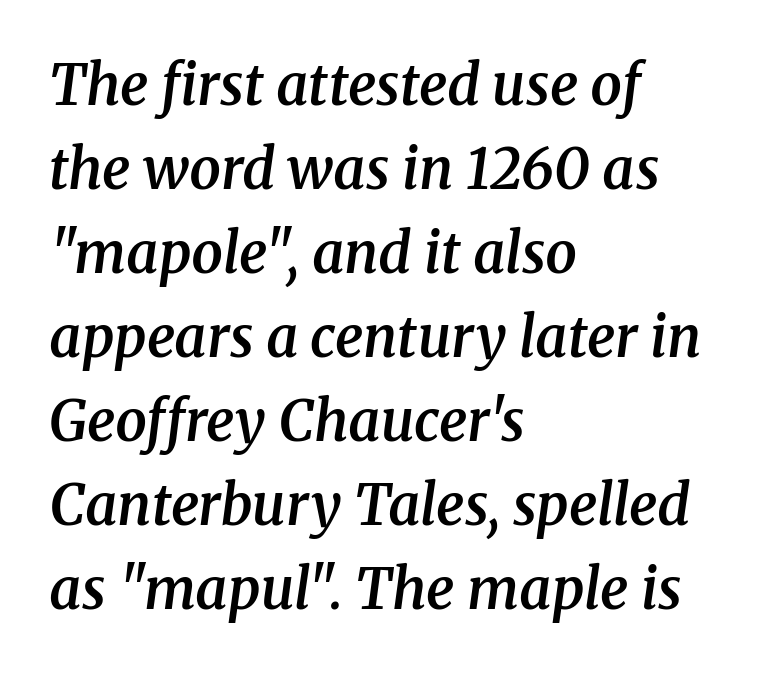
The rendering keeps characters at their native spacing. A typesetter would label this face a serif. Anything drawn beneath the words? Only blank space. Layout note: lines flush left.
